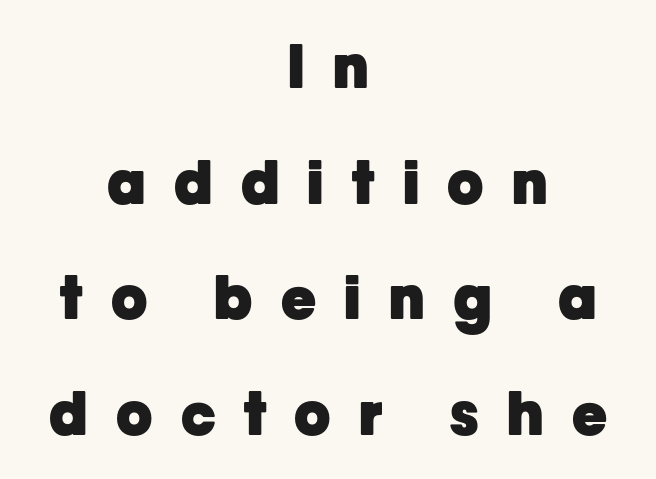
What weight is shown? A full bold with thick strokes. The rag falls on both sides of this text block equally. Every stem runs plumb, perpendicular to the baseline. Glyph-to-glyph distance is far greater than everyday printed text. These lines are composed in type without serifs.
